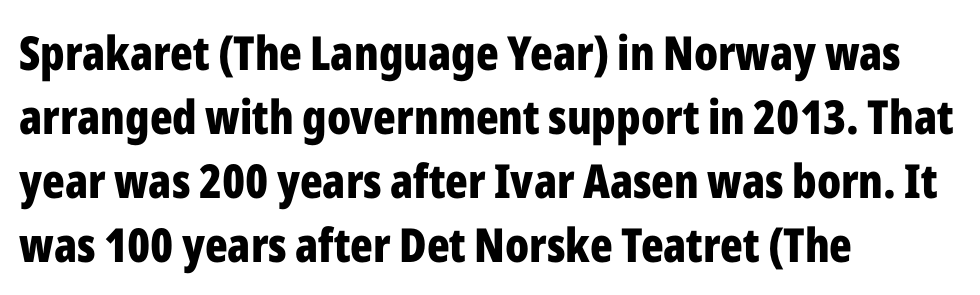
{"serif": "no", "italic": "no", "bold": "yes", "weight": "bold", "width": "condensed", "stroke_contrast": "low", "x_height": "medium", "monospaced": "no", "underline": "no", "align": "left", "line_spacing": "normal", "line_spacing_ratio": 1.36, "letter_spacing": "normal", "letter_spacing_em": 0.0, "glyph_px": 47}
